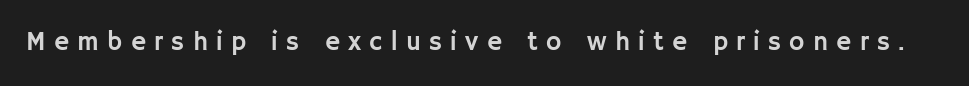
Is the letter spacing exaggerated? Yes — the characters are pushed far apart. Descenders are the only things crossing below the line. The specimen reads as upright at a glance.
